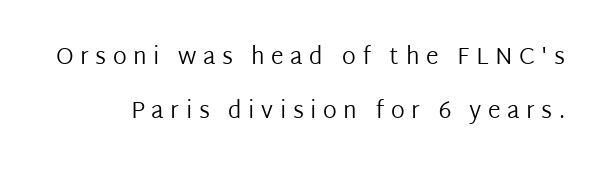
The image shows 23 px text type, upright; set loose line spacing (2.36x), unusually wide letter spacing (+0.28 em), not underlined.
